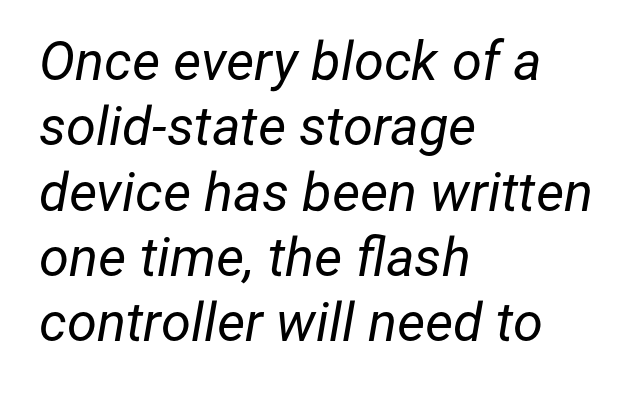
Q: Is the text bold? A: No.
Q: Is the text italic (slanted)? A: Yes, it leans right by about 12 degrees.
Q: Is the text underlined? A: No.
Q: How is the paragraph aligned? A: Left-aligned.
Q: Is the spacing between letters normal or unusually wide? A: Normal.
Q: Width (condensed, normal, or wide)? A: Normal.
Q: Stroke contrast? A: Low.
Q: x-height? A: Medium.
Q: Monospaced? A: No.
